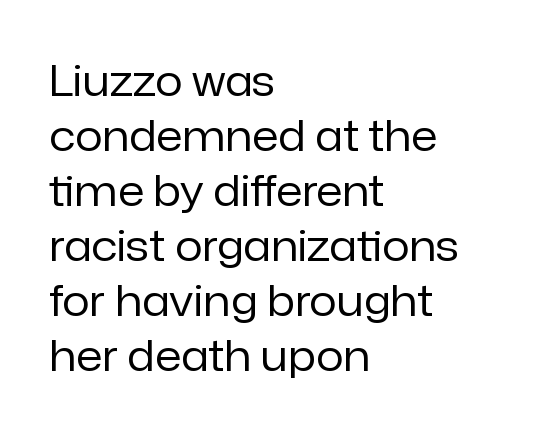
Regular leading. Caption: face not bold, strokes unweighted. No extra tracking has been applied to these lines. Honestly, there is no underline to notice here at all. In CSS terms this would be text-align: left. Spacing verdict: proportional, widths tailored to each character.
